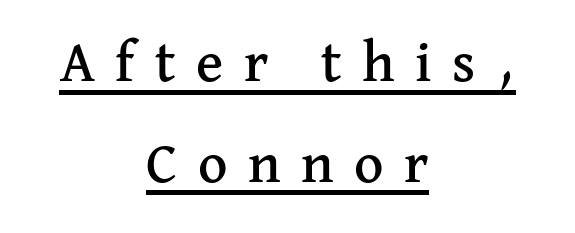
Q: Is the text italic (slanted)? A: No, it is upright.
Q: Is the typeface a serif or a sans-serif typeface? A: Serif.
Q: Is the text underlined? A: Yes.
Q: How is the paragraph aligned? A: Centered.
Q: Is the spacing between letters normal or unusually wide? A: Unusually wide.
Q: Width (condensed, normal, or wide)? A: Normal.
Q: Stroke contrast? A: Medium.
Q: x-height? A: Medium.
Q: Monospaced? A: No.
